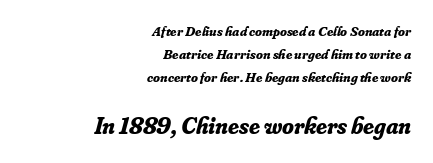
The image shows 24 px bold type, italic (leaning right); set right-aligned, normal line spacing (1.63x), normal letter spacing, not underlined; the second (bottom) block is 1.71x larger.
